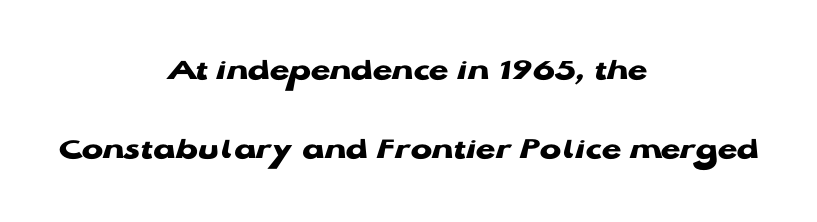
The image shows 32 px heavy, wide sans-serif type, upright; set centered, loose line spacing (2.48x), normal letter spacing, not underlined; low stroke contrast and a medium x-height.
